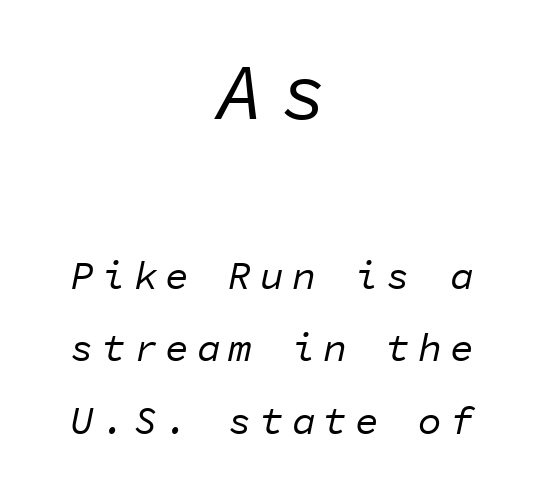
Typeset on center — no edge is straight. You could count columns in this text — the font is strictly monospaced. These lines were composed using italics. Caption: face not bold, strokes unweighted. The composition opens big and finishes small. Glance below the letters and you will spot only blank space.
